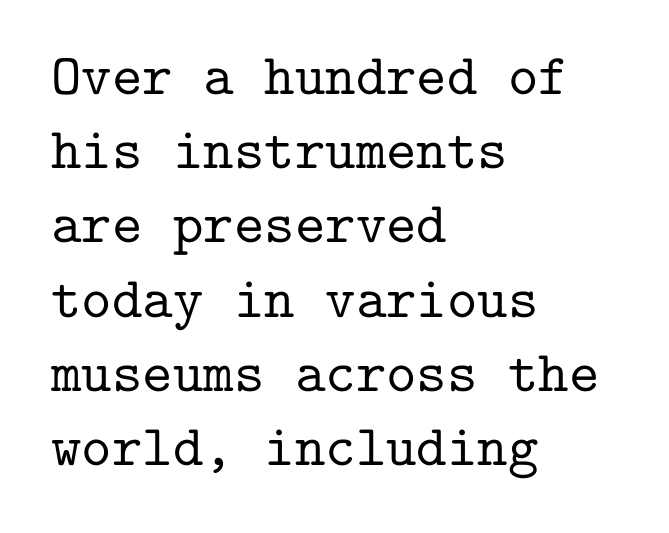
{"serif": "yes", "italic": "no", "width": "normal", "stroke_contrast": "low", "x_height": "medium", "monospaced": "yes", "underline": "no", "align": "left", "line_spacing": "normal", "line_spacing_ratio": 1.28, "letter_spacing": "normal", "letter_spacing_em": 0.0, "glyph_px": 58}
